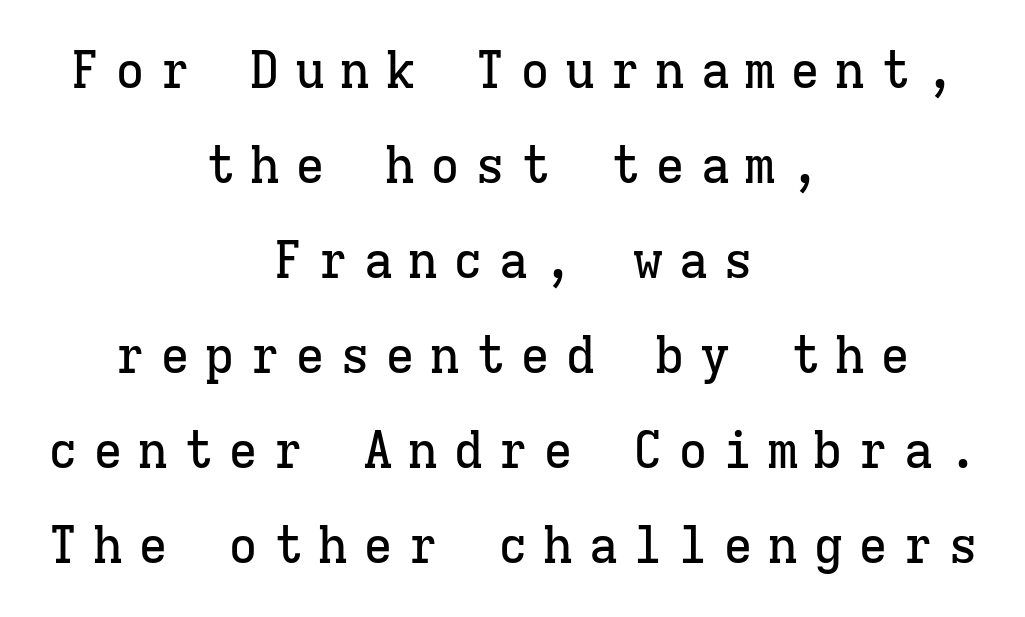
Characters follow at a spacing far wider than the type designer built in. The glyphs in this specimen are seriffed. Caption: multi-line text, centered on the measure. Posture: upright roman.
